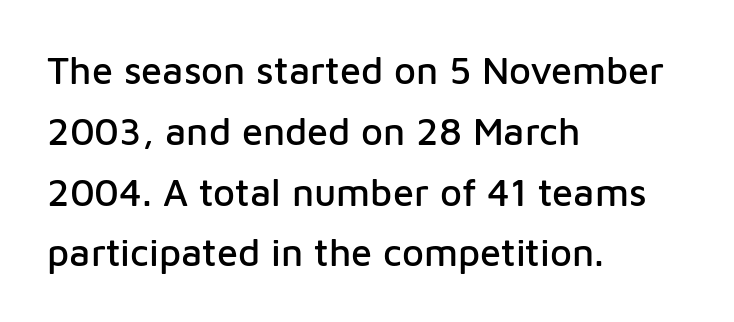
{"serif": "no", "italic": "no", "width": "normal", "stroke_contrast": "low", "x_height": "medium", "monospaced": "no", "underline": "no", "align": "left", "line_spacing": "normal", "line_spacing_ratio": 1.6, "letter_spacing": "normal", "letter_spacing_em": 0.0, "glyph_px": 38}
